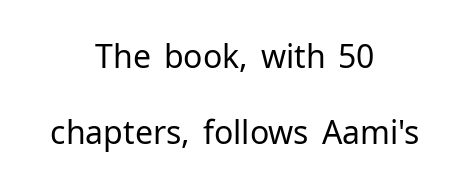
Q: Is the text bold? A: No.
Q: Is the text italic (slanted)? A: No, it is upright.
Q: Is the typeface a serif or a sans-serif typeface? A: Sans-serif.
Q: Is the text underlined? A: No.
Q: How is the paragraph aligned? A: Centered.
Q: Is the spacing between letters normal or unusually wide? A: Normal.
Q: Is the spacing between lines tight, normal or loose? A: Loose.
Q: Width (condensed, normal, or wide)? A: Normal.
Q: Stroke contrast? A: Low.
Q: x-height? A: Medium.
Q: Monospaced? A: No.
